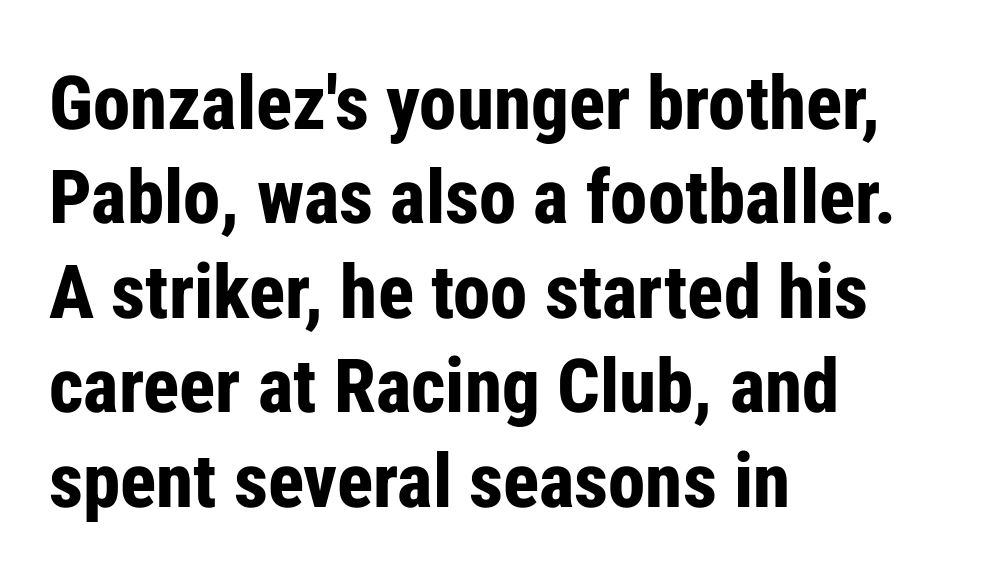
{"serif": "no", "italic": "no", "bold": "yes", "weight": "bold", "width": "condensed", "stroke_contrast": "low", "x_height": "medium", "monospaced": "no", "underline": "no", "align": "left", "line_spacing": "normal", "line_spacing_ratio": 1.26, "letter_spacing": "normal", "letter_spacing_em": 0.0, "glyph_px": 75}
